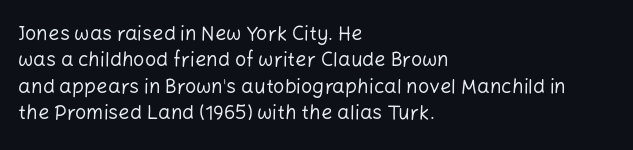
The image shows 20 px text type, upright; set left-aligned, normal line spacing (1.32x), normal letter spacing, not underlined.
